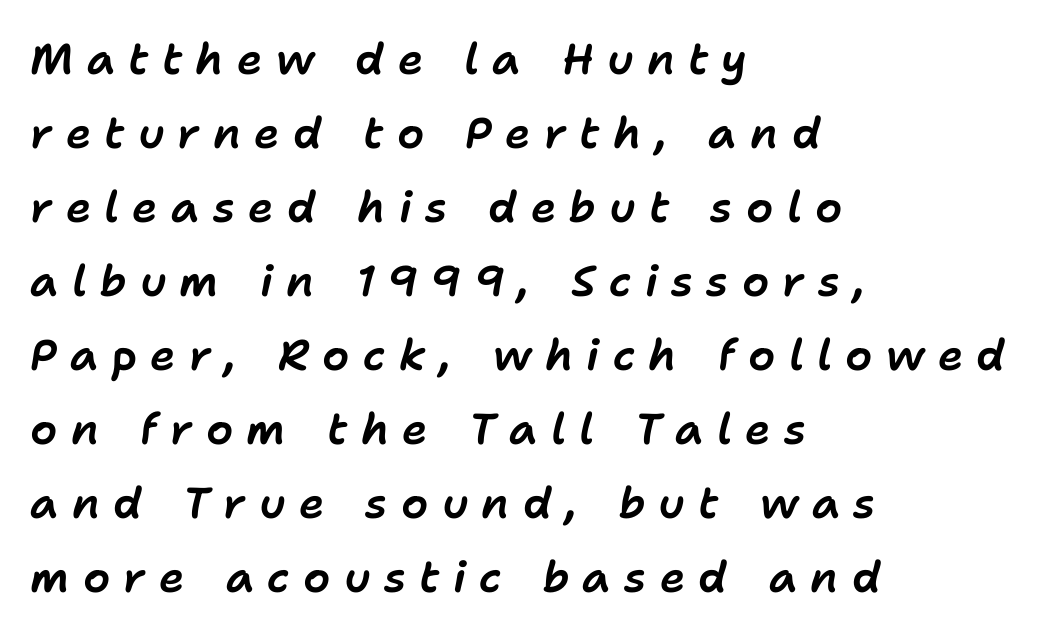
No word sits above an underline. Varying glyph widths throughout — classic text-font behaviour. An italicized treatment has been applied to the whole sample. Does extra space separate the letters? Yes, quite a lot of it. Left-aligned paragraph, ragged on the right.
